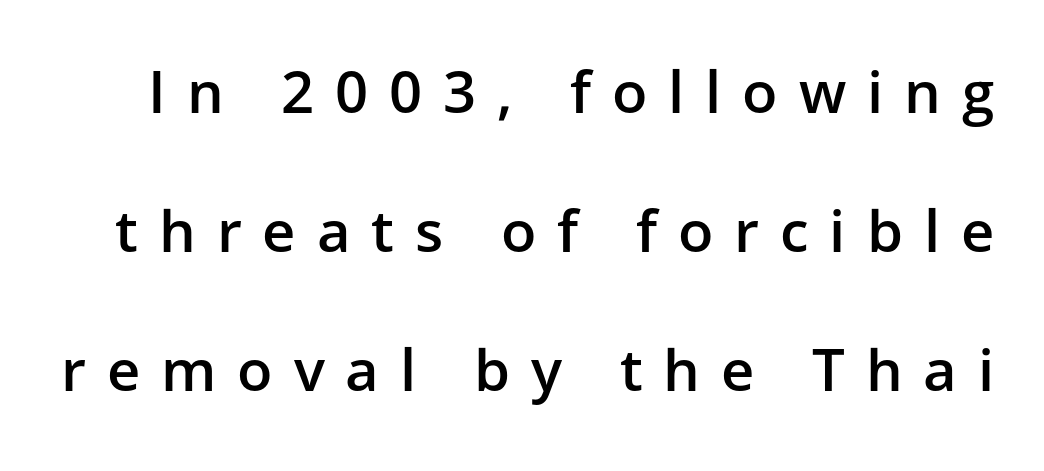
Classification — sans serif. A clean baseline with only descenders dipping below it. Inter-character spacing is expanded well beyond the font's built-in metrics. This is moderately heavy type, rendered in semibold. It's the straight-up-and-down kind of type.
